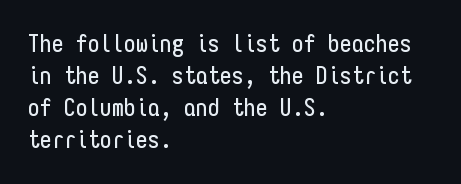
Just letters on the line, the space beneath them empty. Honestly, the row spacing looks completely unremarkable. No italicization has been applied; the sample stays upright. Teacher's note: observe the even left margin — that is flush-left alignment. Glyph-to-glyph distance matches everyday printed text.
